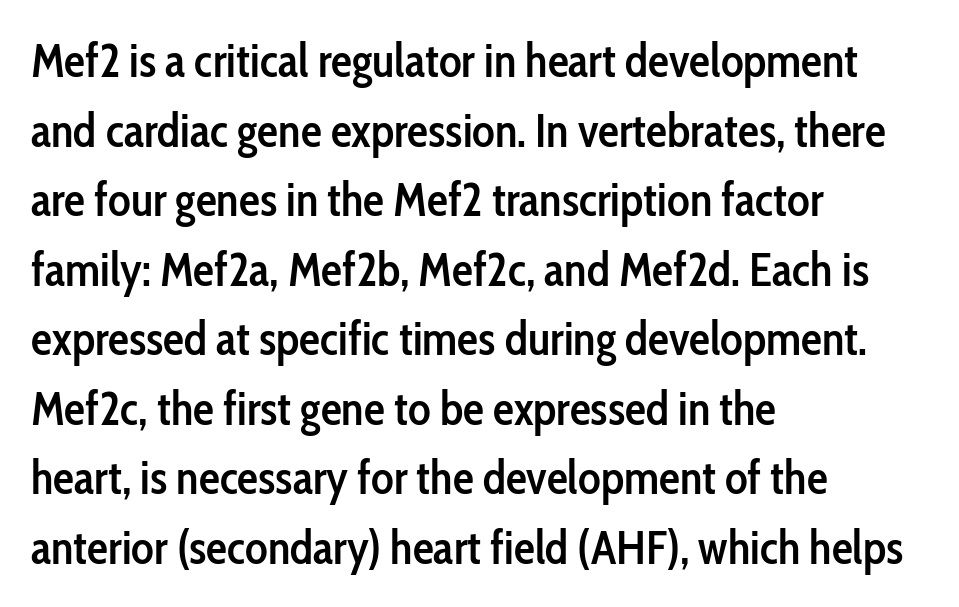
{"serif": "no", "italic": "no", "bold": "semi", "weight": "semibold", "width": "condensed", "stroke_contrast": "low", "x_height": "medium", "monospaced": "no", "underline": "no", "align": "left", "line_spacing": "normal", "line_spacing_ratio": 1.48, "letter_spacing": "normal", "letter_spacing_em": 0.0, "glyph_px": 47}
